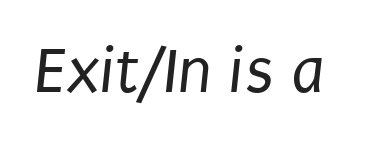
Q: Is the text bold? A: No.
Q: Is the typeface a serif or a sans-serif typeface? A: Sans-serif.
Q: Is the text underlined? A: No.
Q: Is the spacing between letters normal or unusually wide? A: Normal.
Q: Width (condensed, normal, or wide)? A: Condensed.
Q: Stroke contrast? A: Low.
Q: x-height? A: Large.
Q: Monospaced? A: No.
